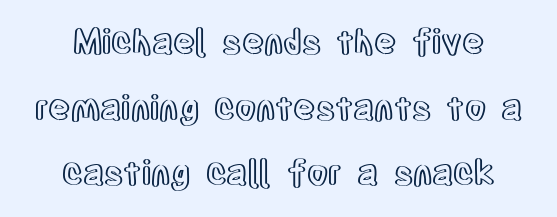
Q: Is the text italic (slanted)? A: No, it is upright.
Q: Is the text underlined? A: No.
Q: Is the spacing between letters normal or unusually wide? A: Normal.
Q: Is the spacing between lines tight, normal or loose? A: Loose.
Q: Width (condensed, normal, or wide)? A: Condensed.
Q: x-height? A: Large.
Q: Monospaced? A: No.
